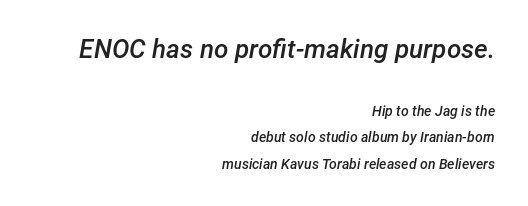
The image shows 26 px text type, italic (leaning right); set right-aligned, line spacing 1.89x, normal letter spacing, not underlined; the first (top) block is 1.86x larger.
